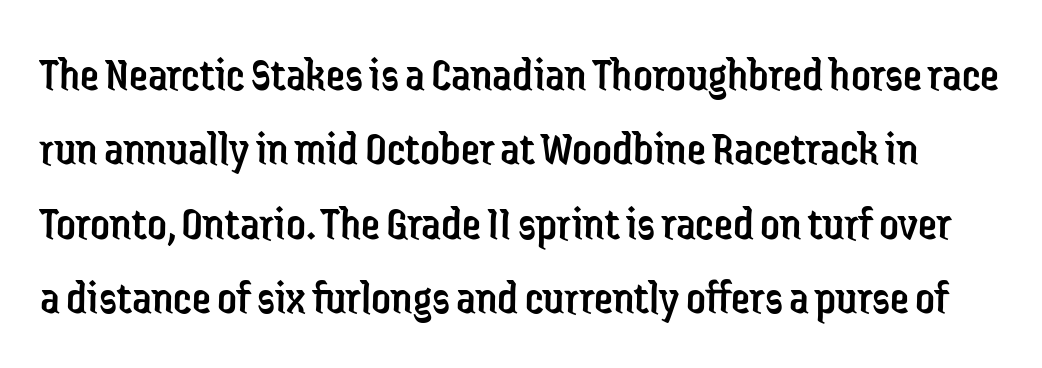
{"serif": "no", "italic": "no", "bold": "no", "weight": "regular", "width": "condensed", "stroke_contrast": "low", "x_height": "medium", "monospaced": "no", "underline": "no", "line_spacing": "normal", "line_spacing_ratio": 1.55, "letter_spacing": "normal", "letter_spacing_em": 0.0, "glyph_px": 48}
